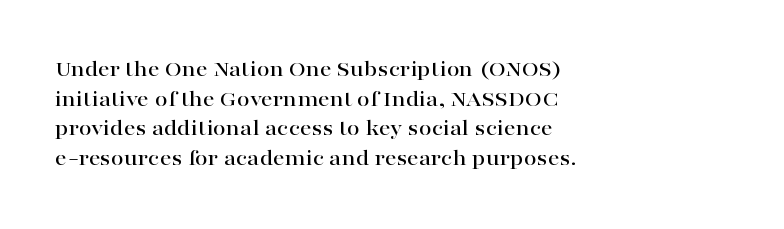
Descenders are the only things crossing below the line. A classic flush-left, rag-right setting is used for this passage. Upright lettering throughout. Quick note: interline space is typical. Letter spacing: default.
